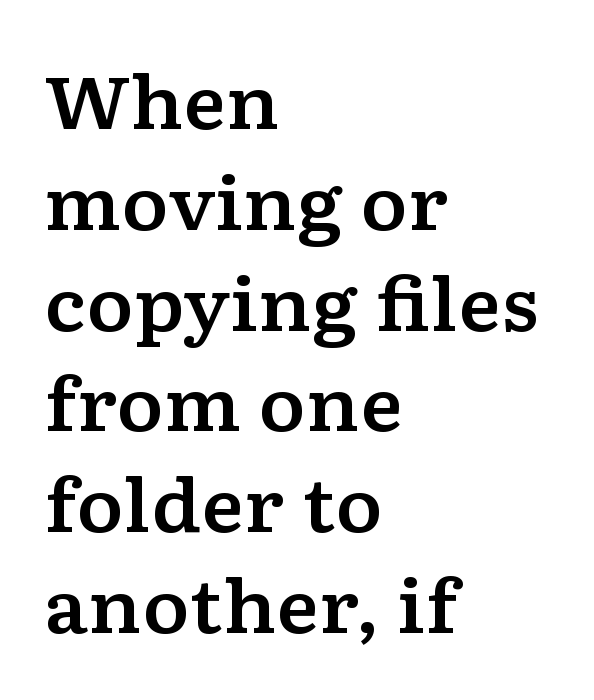
Q: Is the text italic (slanted)? A: No, it is upright.
Q: Is the typeface a serif or a sans-serif typeface? A: Serif.
Q: Is the text underlined? A: No.
Q: How is the paragraph aligned? A: Left-aligned.
Q: Is the spacing between letters normal or unusually wide? A: Normal.
Q: Is the spacing between lines tight, normal or loose? A: Normal.
Q: Width (condensed, normal, or wide)? A: Wide.
Q: Stroke contrast? A: Low.
Q: x-height? A: Medium.
Q: Monospaced? A: No.
